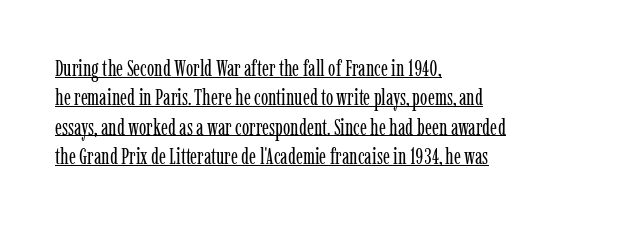
Q: Is the text bold? A: No.
Q: Is the text italic (slanted)? A: No, it is upright.
Q: Is the text underlined? A: Yes.
Q: How is the paragraph aligned? A: Left-aligned.
Q: Is the spacing between letters normal or unusually wide? A: Normal.
Q: Is the spacing between lines tight, normal or loose? A: Normal.
